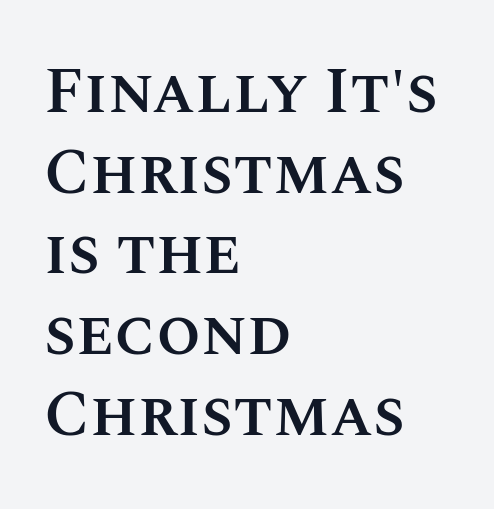
{"italic": "no", "bold": "semi", "weight": "semibold", "width": "normal", "stroke_contrast": "medium", "x_height": "large", "monospaced": "no", "underline": "no", "align": "left", "line_spacing": "normal", "line_spacing_ratio": 1.26, "letter_spacing": "normal", "letter_spacing_em": 0.0, "glyph_px": 64}
